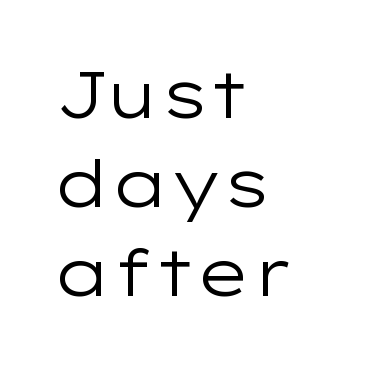
The image shows 65 px regular-weight, wide sans-serif type, upright; set left-aligned, normal line spacing (1.37x), normal letter spacing, not underlined; low stroke contrast and a medium x-height.
